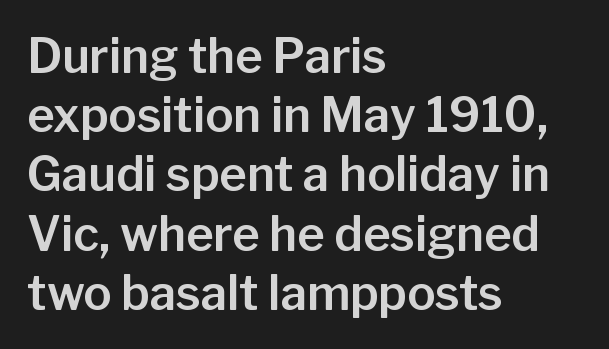
A roman cut, with each character standing at attention. A clean baseline with only descenders dipping below it. Note: no serifs on the glyphs. Which margin do the lines hug? The left one — the right edge is uneven. These lines keep a tight, regular rhythm from letter to letter. The rendering uses natural spacing where letterforms have individual widths.
